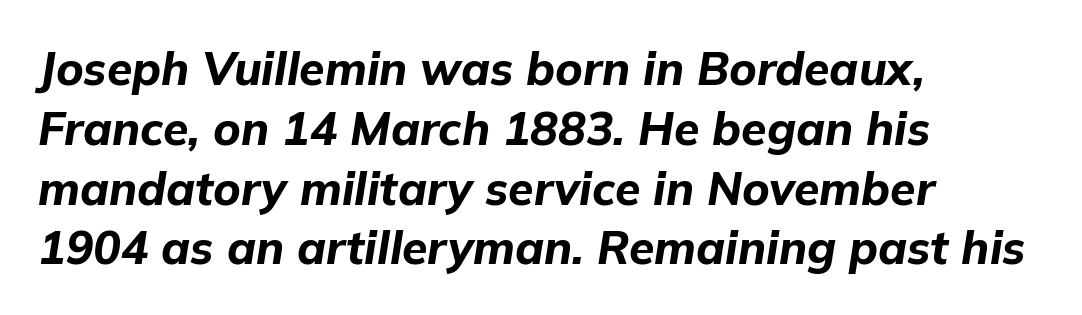
{"italic": "yes", "lean": "right", "slant_degrees": 9, "bold": "yes", "weight": "bold", "width": "normal", "stroke_contrast": "low", "x_height": "medium", "monospaced": "no", "underline": "no", "align": "left", "line_spacing": "normal", "line_spacing_ratio": 1.3, "letter_spacing": "normal", "letter_spacing_em": 0.0, "glyph_px": 46}
